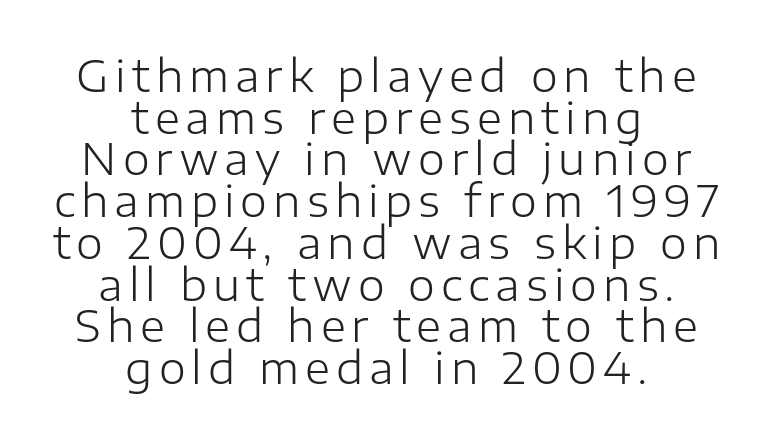
Unbolded letterforms with no extra heft. These lines are rendered in a variable-pitch font. The line-height multiplier appears low, near solid setting. Caption: multi-line text, centered on the measure. A sans-serif font was chosen for this passage.
